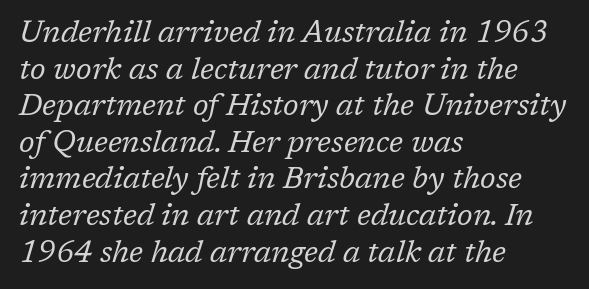
The image shows 30 px regular-weight serif type, italic (leaning right); set left-aligned, line spacing 1.22x, normal letter spacing, not underlined; low stroke contrast and a medium x-height.
